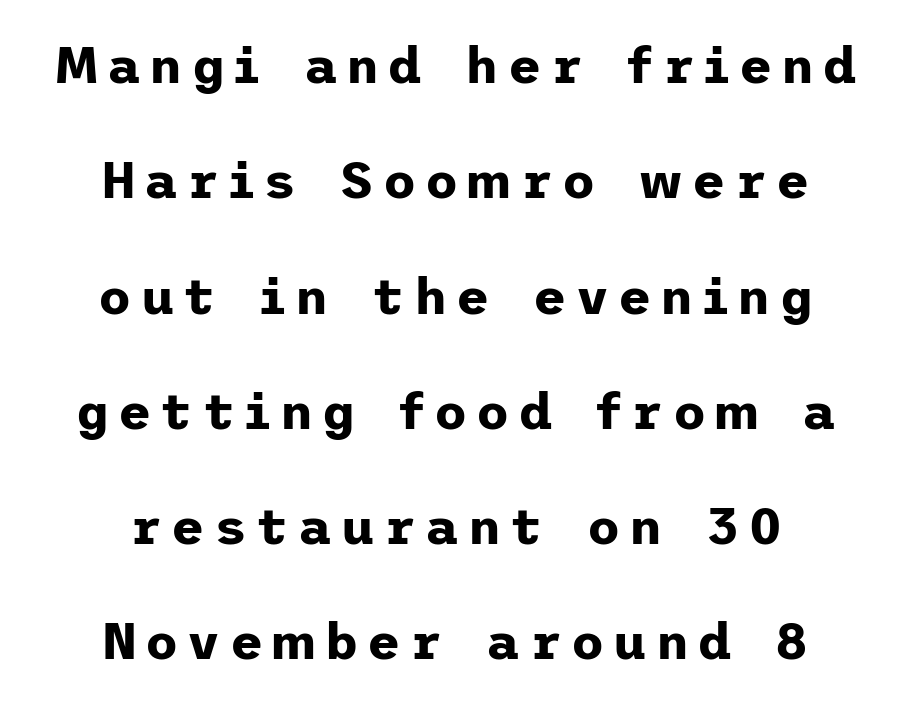
Serif or sans? Sans — the stroke terminals are bare. Only glyphs here, with clear space below each row. The leading is generous, giving the passage an open texture. In terms of posture, this sample is upright. Short and long lines alike share a common midpoint. As a designer I'd log this as weight 700, bold.
